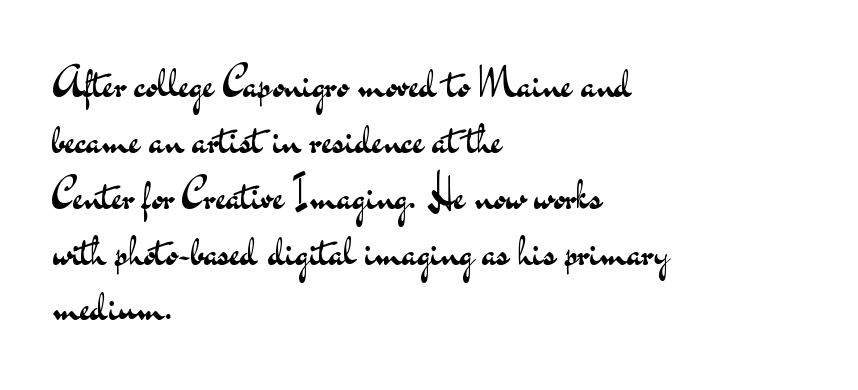
The image shows 42 px regular-weight, wide sans-serif type; set left-aligned, normal line spacing (1.33x), normal letter spacing, not underlined; medium stroke contrast and a small x-height.
